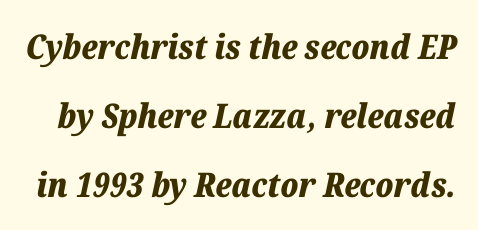
The image shows 34 px bold type, italic (leaning right); set loose line spacing (2.03x), normal letter spacing, not underlined; low stroke contrast and a medium x-height.
